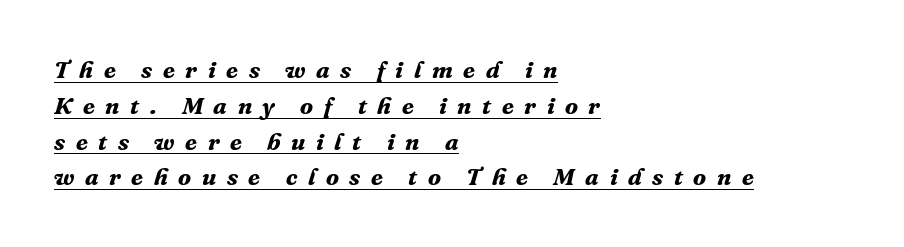
The image shows 24 px bold type, italic (leaning right); set left-aligned, normal line spacing (1.49x), unusually wide letter spacing (+0.44 em), underlined.
